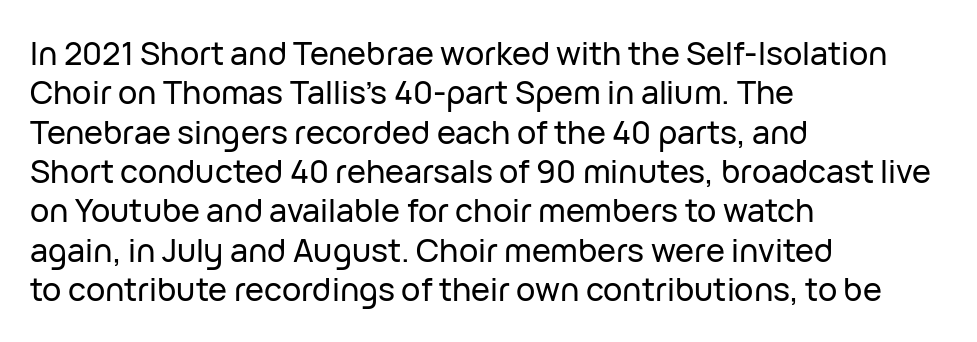
{"serif": "no", "italic": "no", "width": "normal", "stroke_contrast": "low", "x_height": "medium", "monospaced": "no", "underline": "no", "align": "left", "line_spacing_ratio": 1.23, "letter_spacing": "normal", "letter_spacing_em": 0.0, "glyph_px": 32}
